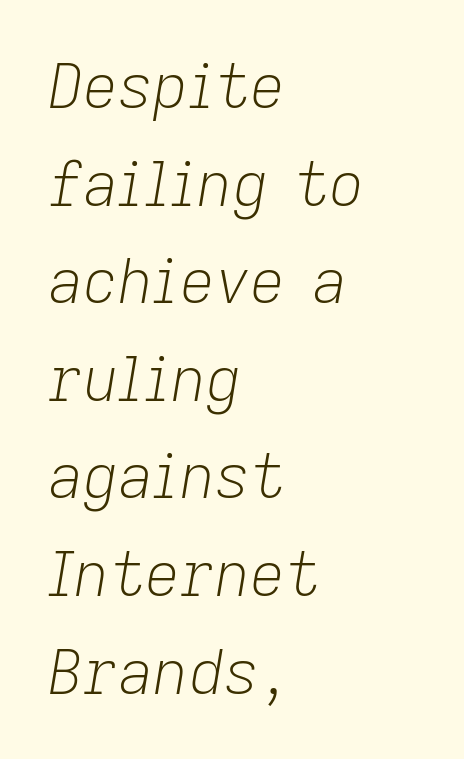
Q: Is the text bold? A: No.
Q: Is the text italic (slanted)? A: Yes, it leans right by about 9 degrees.
Q: Is the text underlined? A: No.
Q: How is the paragraph aligned? A: Left-aligned.
Q: Is the spacing between letters normal or unusually wide? A: Normal.
Q: Is the spacing between lines tight, normal or loose? A: Normal.
Q: Width (condensed, normal, or wide)? A: Normal.
Q: Stroke contrast? A: Low.
Q: x-height? A: Medium.
Q: Monospaced? A: No.
